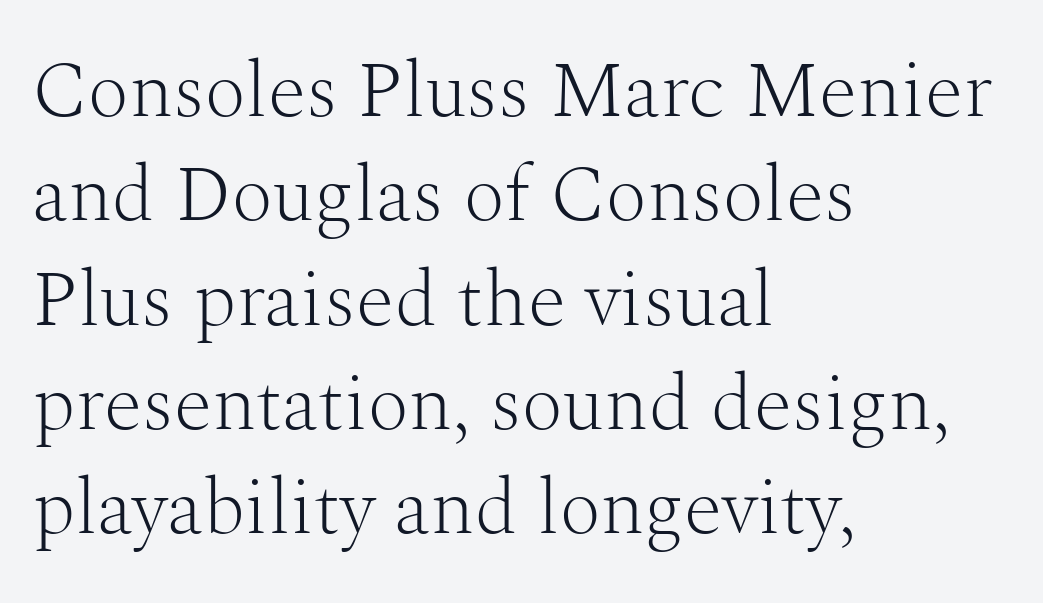
Q: Is the text bold? A: No.
Q: Is the text italic (slanted)? A: No, it is upright.
Q: Is the typeface a serif or a sans-serif typeface? A: Serif.
Q: Is the text underlined? A: No.
Q: How is the paragraph aligned? A: Left-aligned.
Q: Is the spacing between letters normal or unusually wide? A: Normal.
Q: Is the spacing between lines tight, normal or loose? A: Normal.
Q: Width (condensed, normal, or wide)? A: Normal.
Q: Stroke contrast? A: Medium.
Q: x-height? A: Medium.
Q: Monospaced? A: No.
